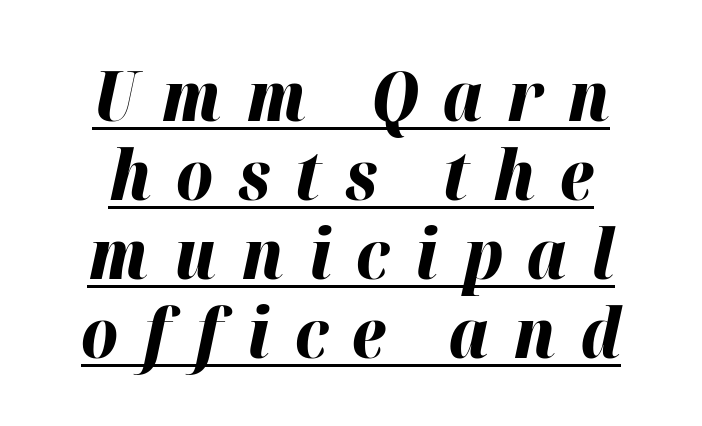
The image shows 70 px bold type, italic (leaning right); set centered, tight line spacing (1.13x), unusually wide letter spacing (+0.35 em), underlined; high stroke contrast and a medium x-height.
